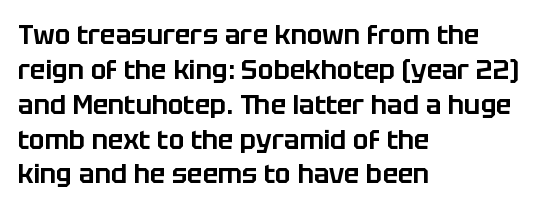
{"italic": "no", "underline": "no", "align": "left", "line_spacing": "normal", "line_spacing_ratio": 1.34, "letter_spacing": "normal", "letter_spacing_em": 0.0, "glyph_px": 26}
